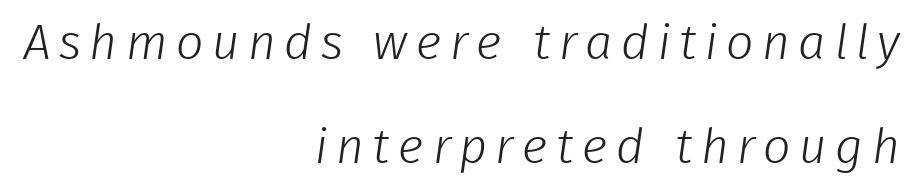
{"serif": "no", "bold": "no", "weight": "light", "width": "normal", "stroke_contrast": "low", "x_height": "medium", "monospaced": "no", "underline": "no", "align": "right", "line_spacing": "loose", "line_spacing_ratio": 2.13, "glyph_px": 49}
